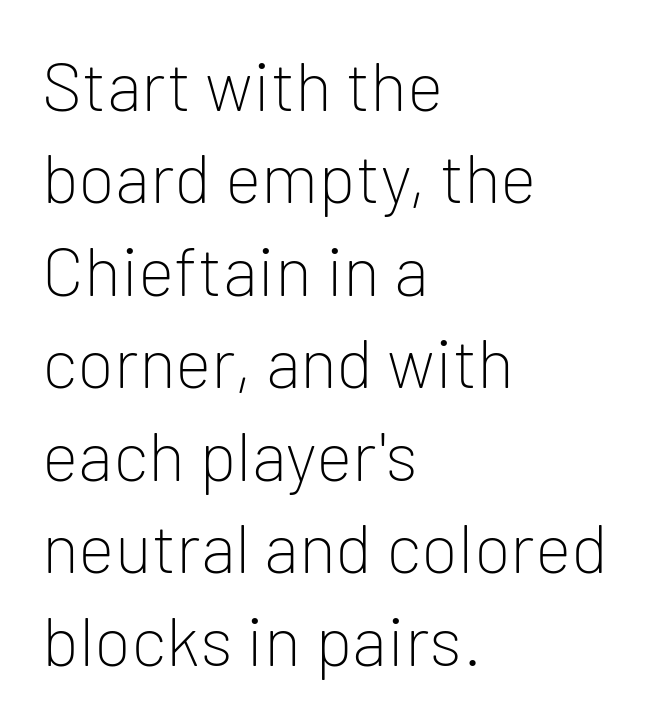
{"serif": "no", "italic": "no", "bold": "no", "weight": "light", "width": "normal", "stroke_contrast": "low", "x_height": "medium", "monospaced": "no", "underline": "no", "align": "left", "line_spacing": "normal", "line_spacing_ratio": 1.34, "letter_spacing": "normal", "letter_spacing_em": 0.0, "glyph_px": 69}
